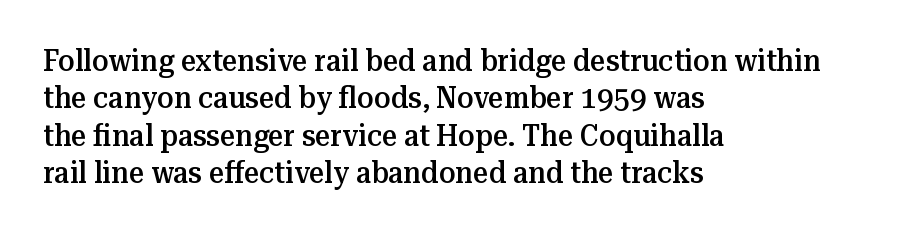
{"serif": "yes", "italic": "no", "bold": "semi", "weight": "semibold", "width": "normal", "stroke_contrast": "medium", "x_height": "medium", "monospaced": "no", "underline": "no", "align": "left", "line_spacing": "normal", "line_spacing_ratio": 1.25, "letter_spacing": "normal", "letter_spacing_em": 0.0, "glyph_px": 30}
